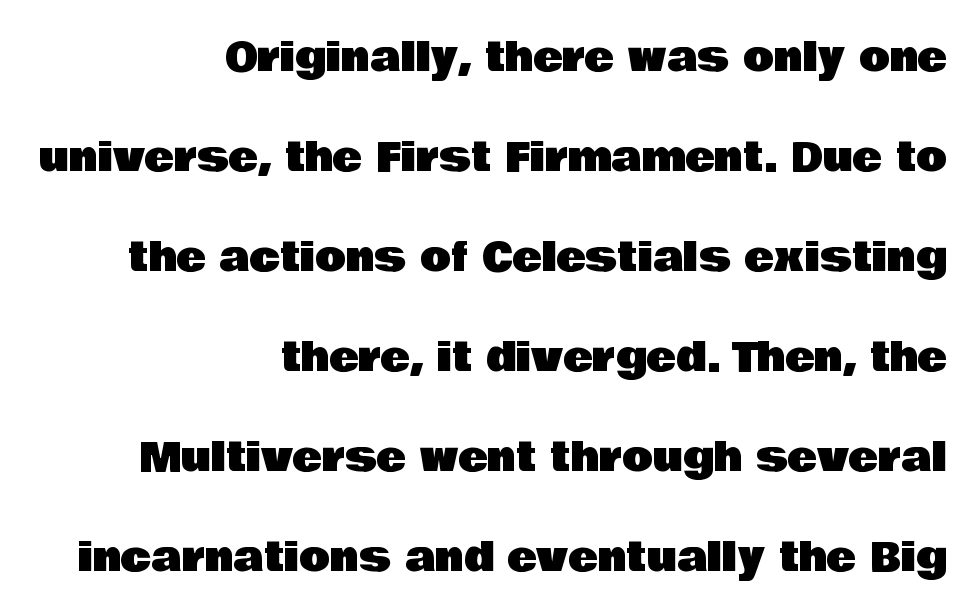
The image shows 40 px sans-serif type, upright; set right-aligned, loose line spacing (2.5x), normal letter spacing, not underlined; low stroke contrast and a large x-height.
